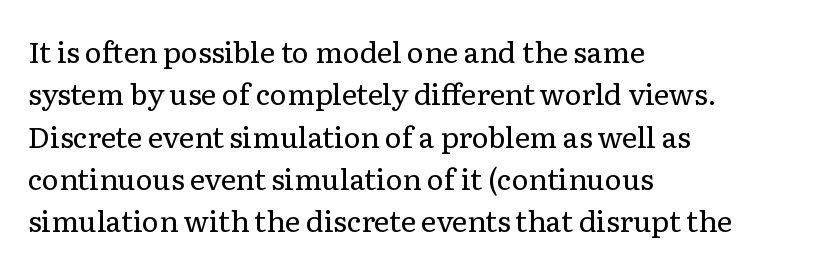
{"serif": "yes", "italic": "no", "bold": "no", "weight": "regular", "width": "normal", "stroke_contrast": "low", "x_height": "medium", "monospaced": "no", "underline": "no", "align": "left", "line_spacing": "normal", "line_spacing_ratio": 1.46, "letter_spacing": "normal", "letter_spacing_em": 0.0, "glyph_px": 29}
